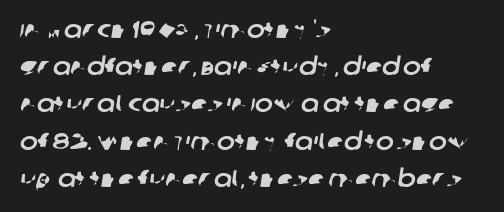
The image shows 24 px text type; set left-aligned, normal line spacing (1.55x), normal letter spacing, not underlined.
